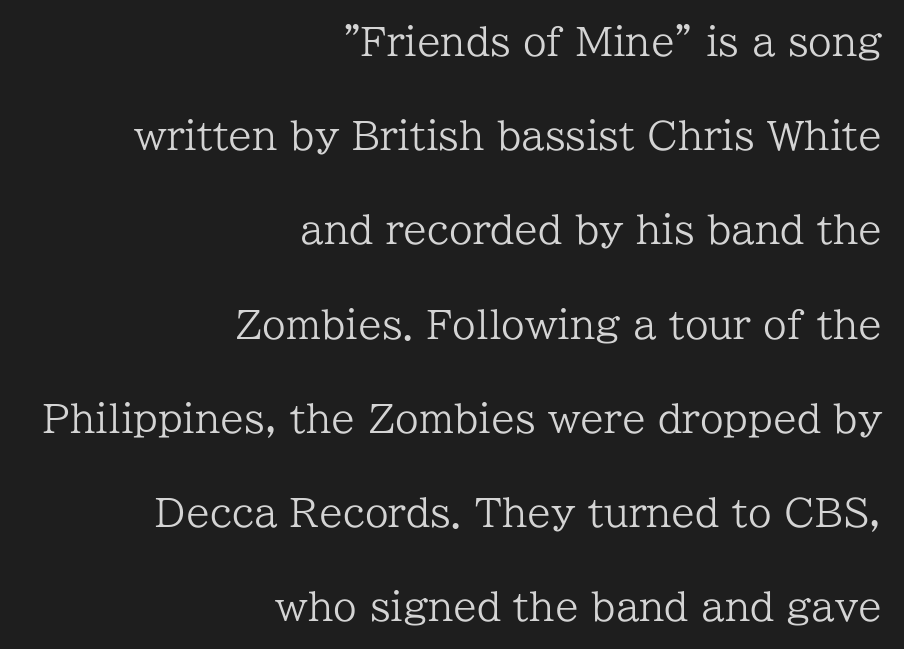
Varying glyph widths throughout — classic text-font behaviour. This rendering employs a face with finishing strokes, i.e., a serif. The setting favours the right margin, as signatures and pull-quotes sometimes do. The glyphs are unaccompanied by any horizontal stroke below them. The face used here is rendered with its standard letterfit. Weight: regular or lighter.
